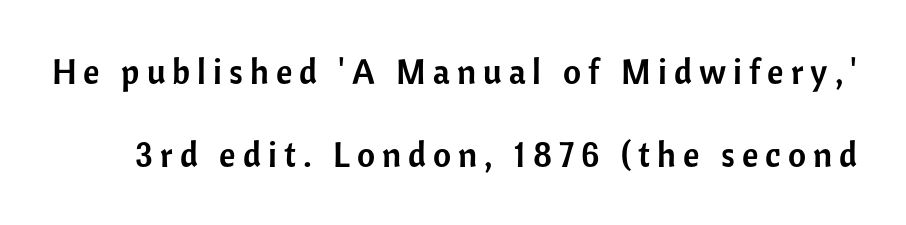
The image shows 35 px sans-serif type, upright; set loose line spacing (2.37x), unusually wide letter spacing (+0.2 em), not underlined; low stroke contrast and a medium x-height.
